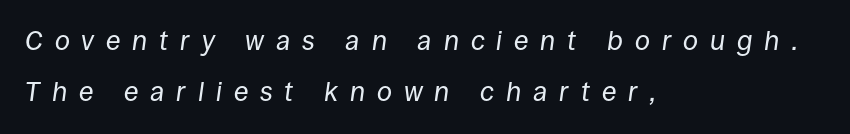
The image shows 27 px text type, italic (leaning right); set left-aligned, loose line spacing (1.9x), unusually wide letter spacing (+0.44 em), not underlined.
